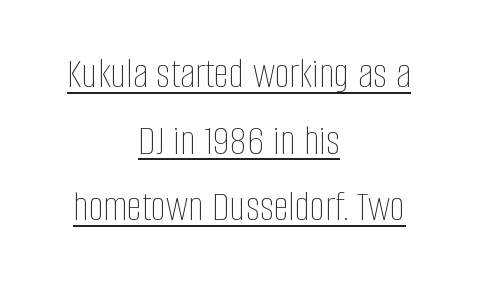
These lines are rendered in a variable-pitch font. Compared with undecorated copy, this sample adds a rule below the words. Compared with typical body copy, the letter spacing here is the same. This sample keeps an unexceptional amount of space between lines.
